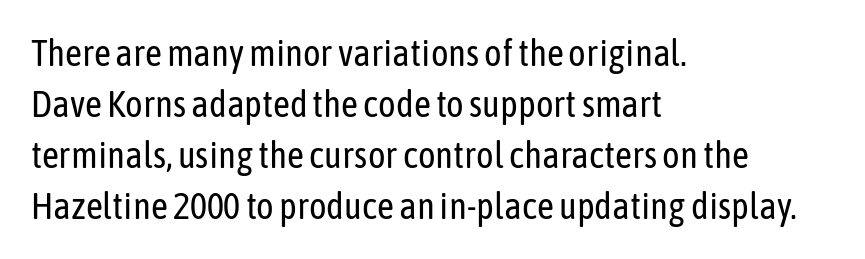
The image shows 37 px regular-weight, condensed sans-serif type, upright; set left-aligned, normal line spacing (1.38x), normal letter spacing, not underlined; low stroke contrast and a medium x-height.
